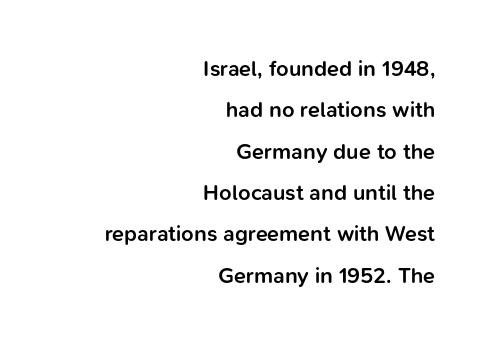
The rendering keeps characters at their native spacing. The strip under each line holds only bare page. The sample has been set in demibold, a notch under bold. This rendering uses right alignment, leaving the left contour irregular. This is roman type, the default non-slanted kind.
